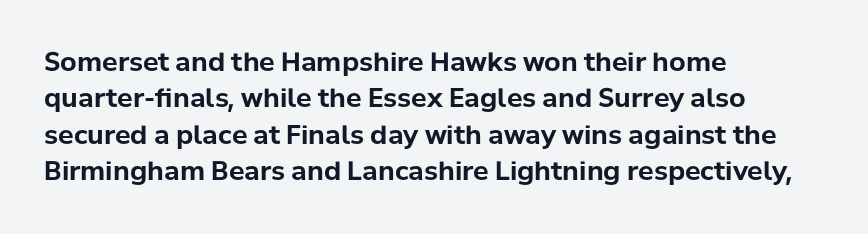
The image shows 26 px bold type, upright; set left-aligned, normal line spacing (1.4x), normal letter spacing, not underlined.
